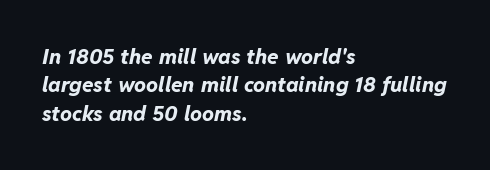
{"italic": "yes", "lean": "right", "slant_degrees": 11, "bold": "yes", "underline": "no", "align": "left", "line_spacing": "normal", "line_spacing_ratio": 1.35, "letter_spacing": "normal", "letter_spacing_em": 0.0, "glyph_px": 21}
